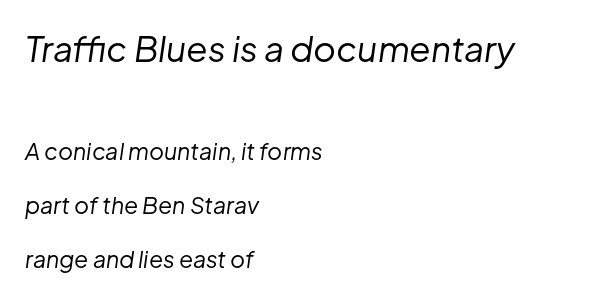
Anything drawn beneath the words? Only blank space. The characters are drawn with everyday or finer stroke widths. Caption: upper text group enlarged, lower text group reduced. Words appear dense and cohesive because spacing is normal. This sample is left-justified, so line endings fall wherever the words run out.
